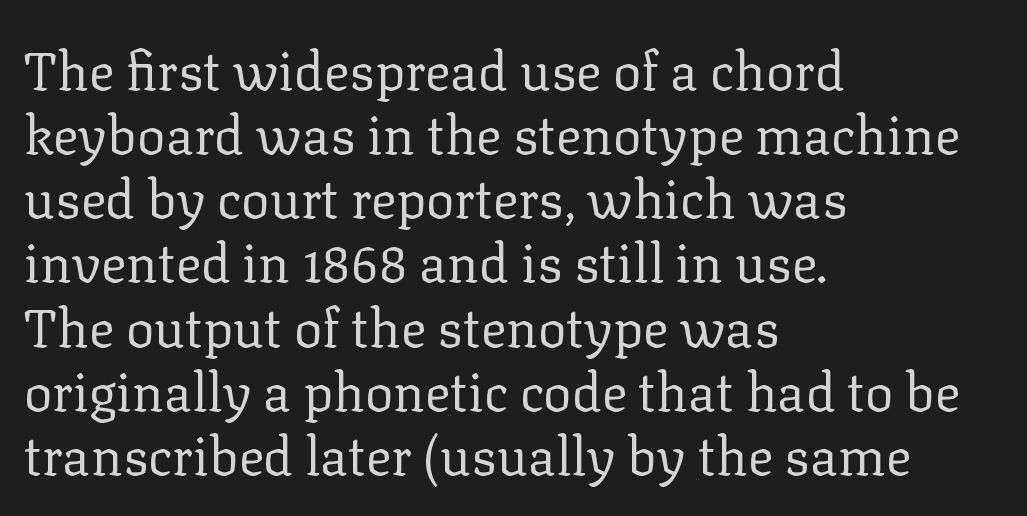
The image shows 53 px regular-weight serif type, upright; set left-aligned, line spacing 1.21x, normal letter spacing, not underlined; low stroke contrast and a medium x-height.
